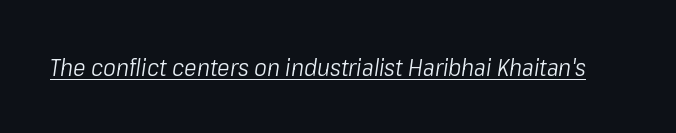
Q: Is the text bold? A: No.
Q: Is the text italic (slanted)? A: Yes, it leans right by about 8 degrees.
Q: Is the text underlined? A: Yes.
Q: Is the spacing between letters normal or unusually wide? A: Normal.
